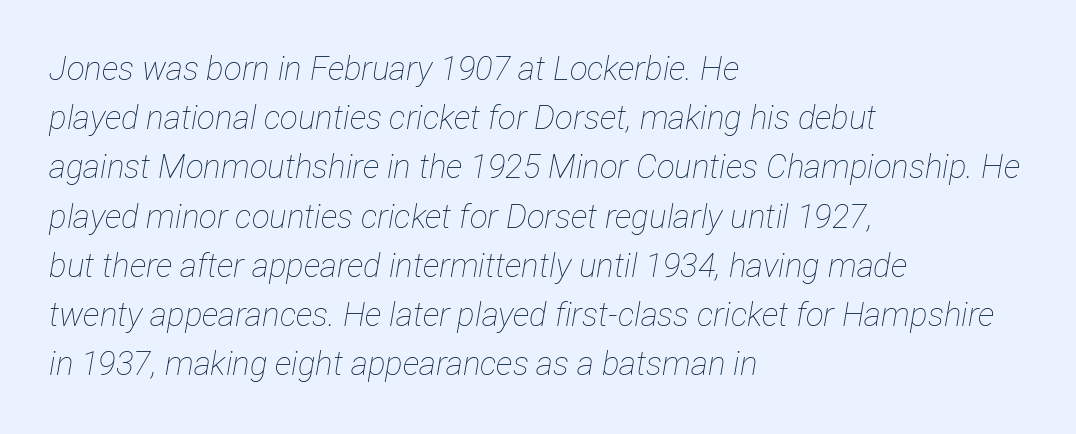
Words float on clear page, feet unadorned. Tall strokes in this sample are angled rather than plumb. The letters advance in unequal steps, a hallmark of proportional type. The gaps between neighbouring characters are ordinary and unremarkable. Horizontal alignment here is leftward, the default for most running prose. Stems here are at most as thick as an everyday book face.
